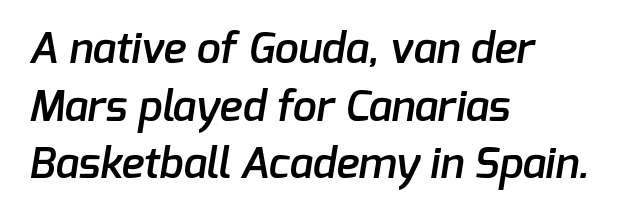
{"serif": "no", "bold": "semi", "weight": "semibold", "width": "normal", "stroke_contrast": "low", "x_height": "medium", "monospaced": "no", "underline": "no", "align": "left", "line_spacing": "normal", "line_spacing_ratio": 1.34, "letter_spacing": "normal", "letter_spacing_em": 0.0, "glyph_px": 43}
